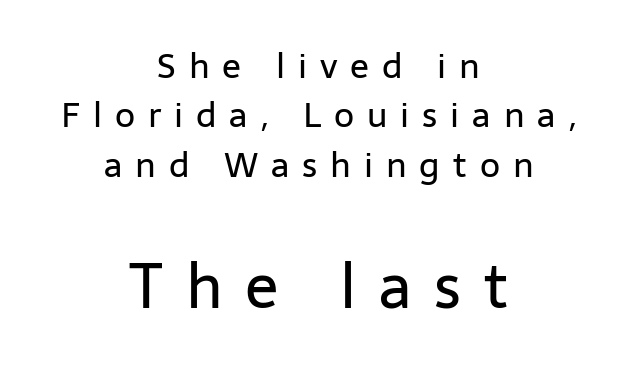
The image shows 62 px regular-weight sans-serif type, upright; set centered, normal line spacing (1.41x), unusually wide letter spacing (+0.37 em), not underlined; the second (bottom) block is 1.77x larger; low stroke contrast and a medium x-height.
